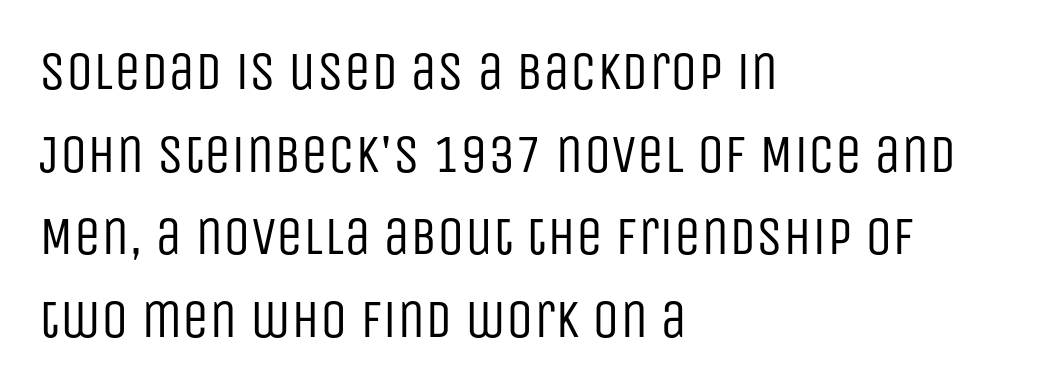
Posture: straight, roman, zero tilt. The passage shown is not bold in any degree. A typesetter would label this face a sans. Looks like regular typesetting: each glyph gets only the width it needs.
